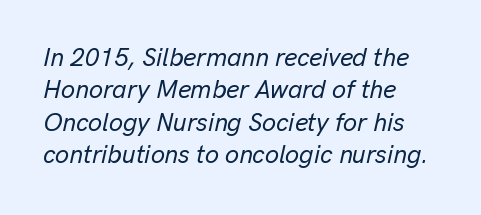
Short and long lines alike share a common starting point at left. One glance says typical: line gaps are just what's usual. The passage shown has conventional tracking throughout. Underline: absent. Does the lettering tilt? It does — this is italic.
